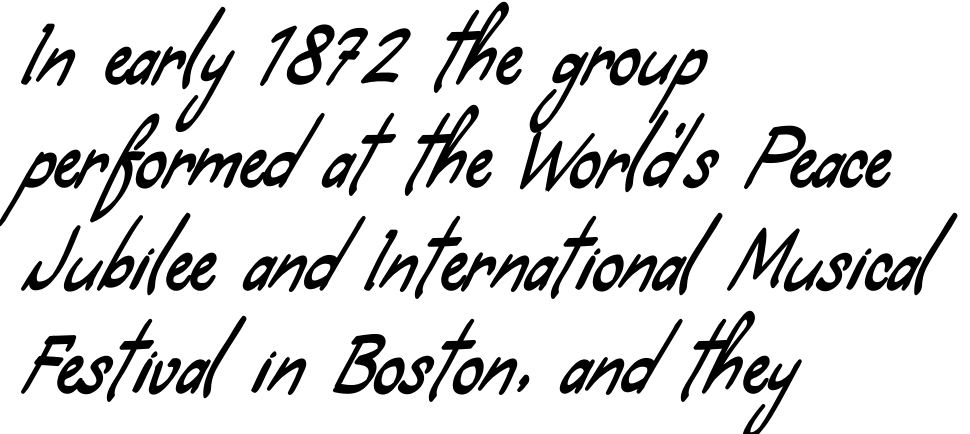
The image shows 74 px condensed sans-serif type; set left-aligned, normal line spacing (1.39x), normal letter spacing, not underlined; low stroke contrast and a small x-height.
